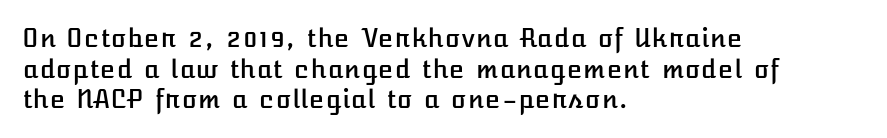
Q: Is the text italic (slanted)? A: No, it is upright.
Q: Is the text underlined? A: No.
Q: How is the paragraph aligned? A: Left-aligned.
Q: Is the spacing between letters normal or unusually wide? A: Normal.
